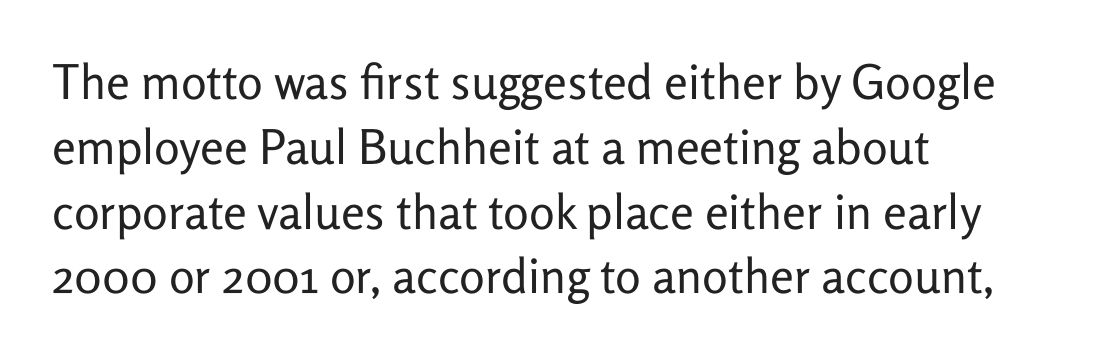
The image shows 48 px regular-weight sans-serif type, upright; set left-aligned, normal line spacing (1.35x), normal letter spacing, not underlined; low stroke contrast and a medium x-height.
